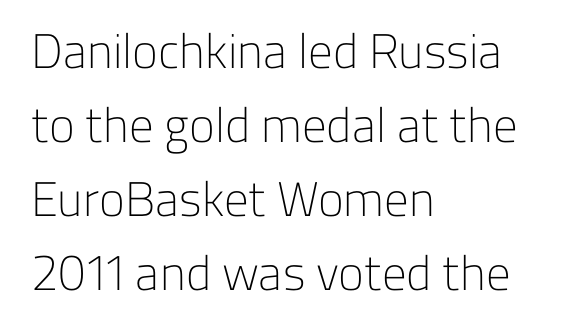
Q: Is the text bold? A: No.
Q: Is the text italic (slanted)? A: No, it is upright.
Q: Is the typeface a serif or a sans-serif typeface? A: Sans-serif.
Q: Is the text underlined? A: No.
Q: How is the paragraph aligned? A: Left-aligned.
Q: Is the spacing between letters normal or unusually wide? A: Normal.
Q: Is the spacing between lines tight, normal or loose? A: Normal.
Q: Width (condensed, normal, or wide)? A: Normal.
Q: Stroke contrast? A: Low.
Q: x-height? A: Medium.
Q: Monospaced? A: No.
